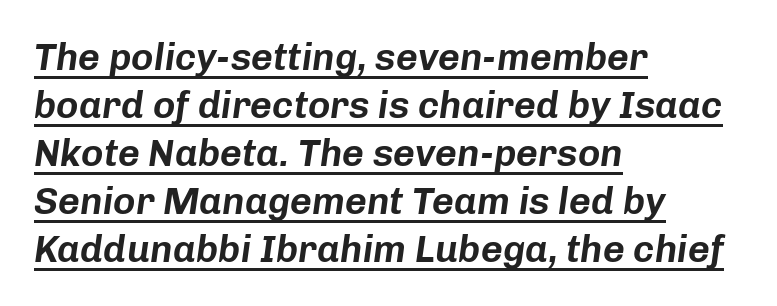
Q: Is the text italic (slanted)? A: Yes, it leans right by about 8 degrees.
Q: Is the text underlined? A: Yes.
Q: How is the paragraph aligned? A: Left-aligned.
Q: Is the spacing between letters normal or unusually wide? A: Normal.
Q: Is the spacing between lines tight, normal or loose? A: Normal.
Q: Width (condensed, normal, or wide)? A: Normal.
Q: Stroke contrast? A: Low.
Q: x-height? A: Medium.
Q: Monospaced? A: No.
